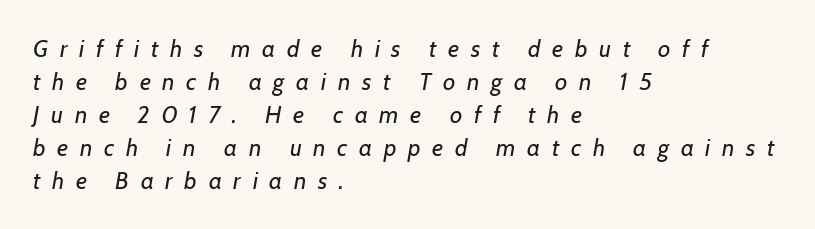
Q: Is the text bold? A: No.
Q: Is the text italic (slanted)? A: Yes, it leans right by about 7 degrees.
Q: Is the text underlined? A: No.
Q: How is the paragraph aligned? A: Left-aligned.
Q: Is the spacing between letters normal or unusually wide? A: Unusually wide.
Q: Is the spacing between lines tight, normal or loose? A: Normal.
